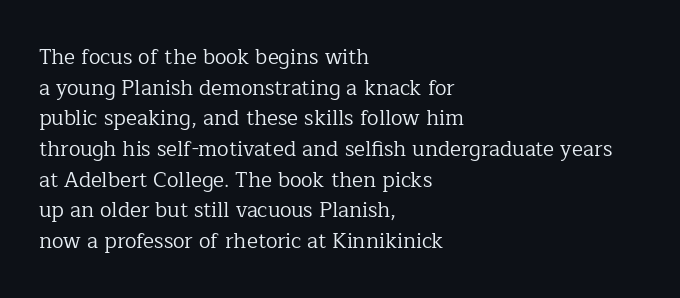
Q: Is the text bold? A: No.
Q: Is the text italic (slanted)? A: No, it is upright.
Q: Is the text underlined? A: No.
Q: How is the paragraph aligned? A: Left-aligned.
Q: Is the spacing between letters normal or unusually wide? A: Normal.
Q: Is the spacing between lines tight, normal or loose? A: Normal.
